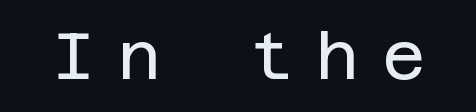
Q: Is the text bold? A: No.
Q: Is the text italic (slanted)? A: No, it is upright.
Q: Is the typeface a serif or a sans-serif typeface? A: Sans-serif.
Q: Is the text underlined? A: No.
Q: Is the spacing between letters normal or unusually wide? A: Unusually wide.
Q: Width (condensed, normal, or wide)? A: Normal.
Q: Stroke contrast? A: Low.
Q: x-height? A: Large.
